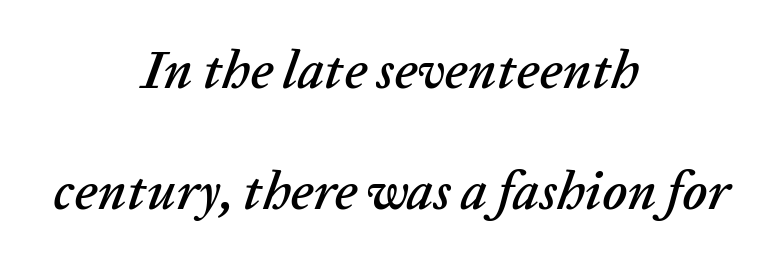
{"italic": "yes", "lean": "right", "slant_degrees": 20, "width": "normal", "stroke_contrast": "low", "x_height": "medium", "monospaced": "no", "underline": "no", "align": "center", "line_spacing": "loose", "line_spacing_ratio": 2.28, "letter_spacing": "normal", "letter_spacing_em": 0.0, "glyph_px": 53}
